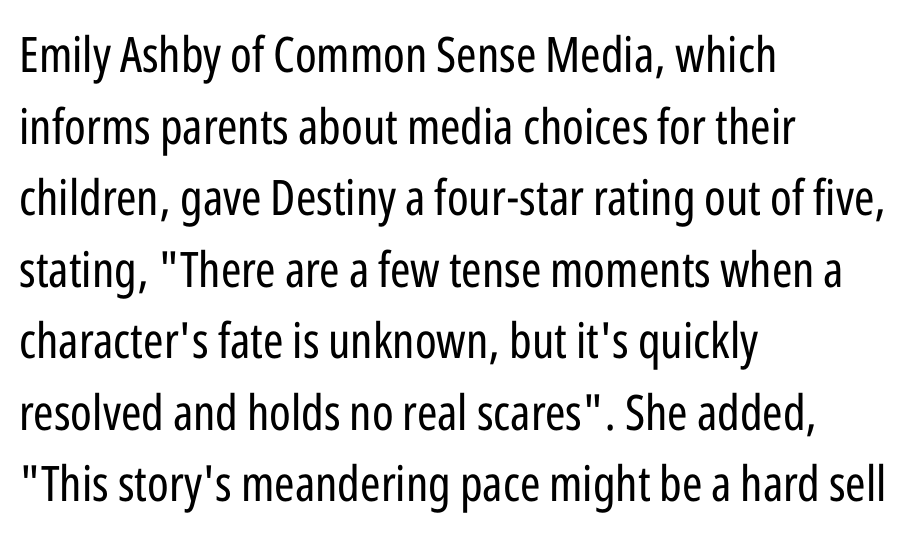
The strokes are not fattened; the text isn't bold. These lines are rendered in a variable-pitch font. The designer went with a sans here, leaving each stem footless. Bare-footed words on every line.
